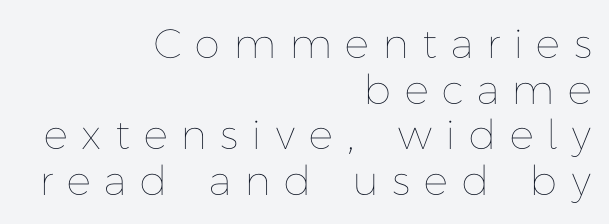
{"italic": "no", "bold": "no", "weight": "thin", "width": "normal", "stroke_contrast": "low", "x_height": "medium", "monospaced": "no", "underline": "no", "align": "right", "line_spacing": "tight", "line_spacing_ratio": 1.11, "letter_spacing": "wide", "letter_spacing_em": 0.38, "glyph_px": 41}
